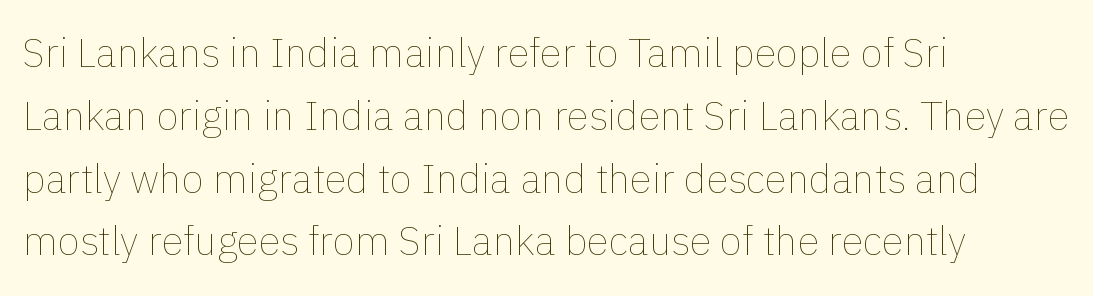
{"italic": "no", "bold": "no", "weight": "thin", "width": "normal", "stroke_contrast": "low", "x_height": "medium", "monospaced": "no", "underline": "no", "align": "left", "line_spacing": "normal", "line_spacing_ratio": 1.57, "letter_spacing": "normal", "letter_spacing_em": 0.0, "glyph_px": 40}
